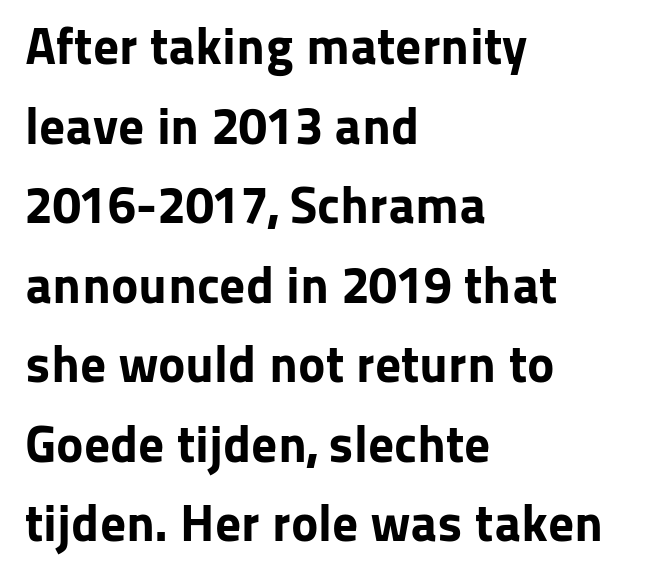
The image shows 52 px bold sans-serif type, upright; set left-aligned, normal line spacing (1.53x), normal letter spacing, not underlined; low stroke contrast and a medium x-height.
